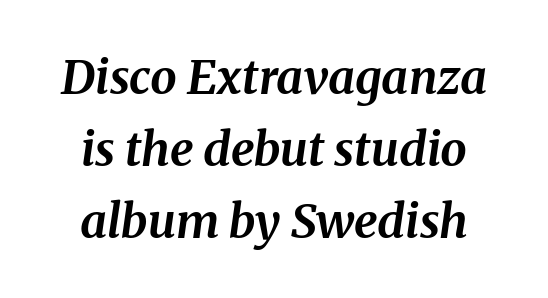
Q: Is the text bold? A: Yes.
Q: Is the text italic (slanted)? A: Yes, it leans right by about 8 degrees.
Q: Is the text underlined? A: No.
Q: Is the spacing between letters normal or unusually wide? A: Normal.
Q: Is the spacing between lines tight, normal or loose? A: Normal.
Q: Width (condensed, normal, or wide)? A: Normal.
Q: Stroke contrast? A: Medium.
Q: x-height? A: Medium.
Q: Monospaced? A: No.
